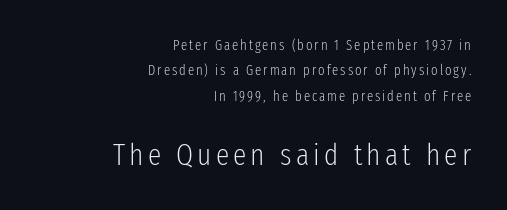
The image shows 30 px light, condensed sans-serif type, upright; set right-aligned, line spacing 1.81x, not underlined; the second (bottom) block is 2.14x larger; low stroke contrast and a medium x-height.
